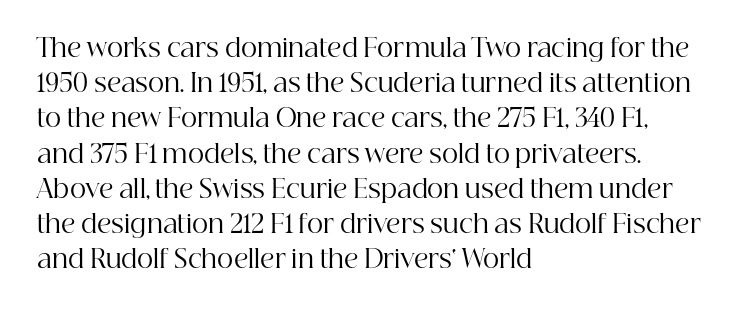
The image shows 25 px text type, upright; set left-aligned, normal line spacing (1.41x), normal letter spacing, not underlined.
